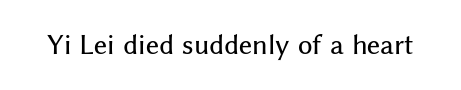
{"italic": "no", "underline": "no", "letter_spacing": "normal", "letter_spacing_em": 0.0, "glyph_px": 25}
